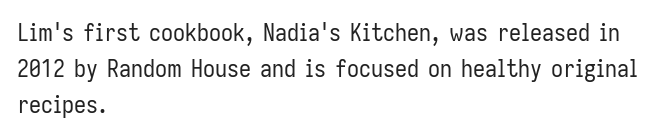
{"italic": "no", "bold": "no", "underline": "no", "align": "left", "line_spacing": "normal", "line_spacing_ratio": 1.51, "letter_spacing": "normal", "letter_spacing_em": 0.0, "glyph_px": 24}
